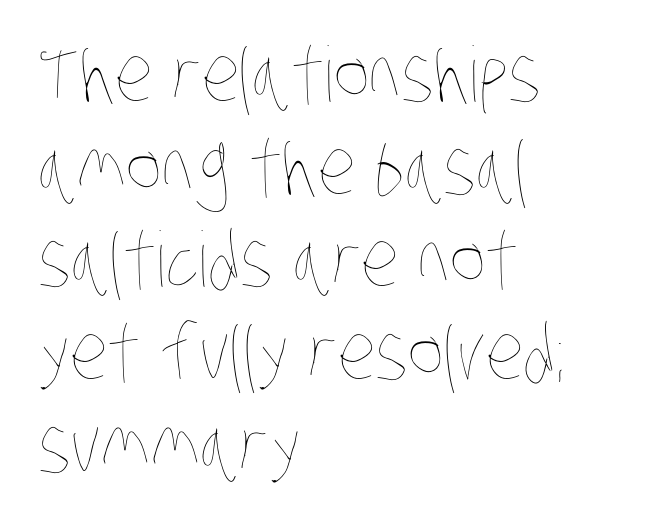
Q: Is the text bold? A: No.
Q: Is the text underlined? A: No.
Q: How is the paragraph aligned? A: Left-aligned.
Q: Is the spacing between letters normal or unusually wide? A: Normal.
Q: Width (condensed, normal, or wide)? A: Condensed.
Q: Stroke contrast? A: Low.
Q: x-height? A: Large.
Q: Monospaced? A: No.
